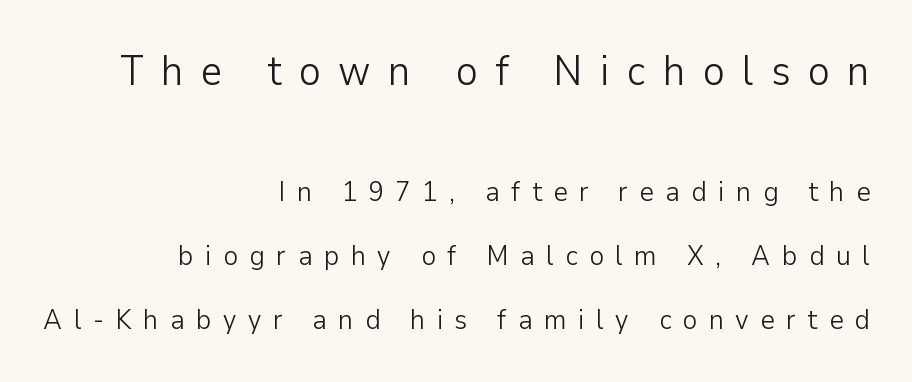
The image shows 42 px light sans-serif type, upright; set right-aligned, loose line spacing (2.29x), unusually wide letter spacing (+0.41 em), not underlined; the first (top) block is 1.5x larger; low stroke contrast and a medium x-height.
